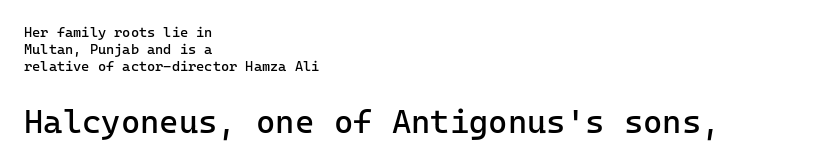
Honestly, the letter spacing is just normal — you wouldn't notice it. The lower block of text is set noticeably larger than the block above it. Think of a typewriter: that constant character pitch is what you see here. Lines of text with bare space underneath. Check where the strokes stop: nothing finishes them off — pure sans. The letters stand upright; this is a roman face.
